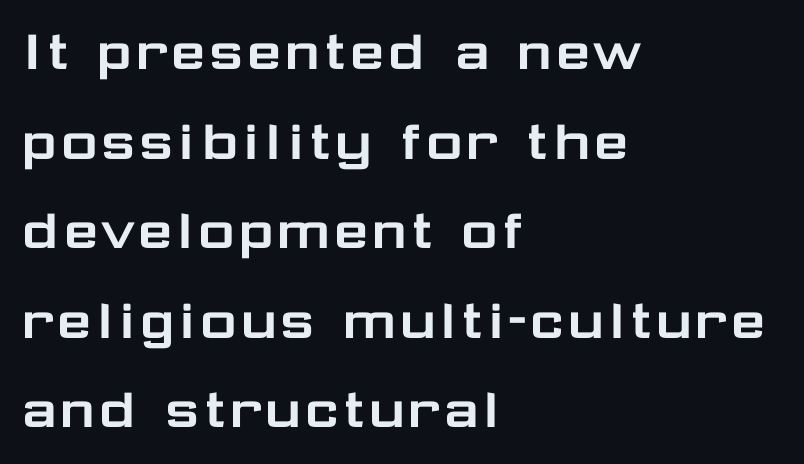
{"serif": "no", "italic": "no", "width": "wide", "stroke_contrast": "low", "x_height": "medium", "monospaced": "no", "underline": "no", "align": "left", "line_spacing": "normal", "line_spacing_ratio": 1.4, "letter_spacing": "normal", "letter_spacing_em": 0.0, "glyph_px": 64}
